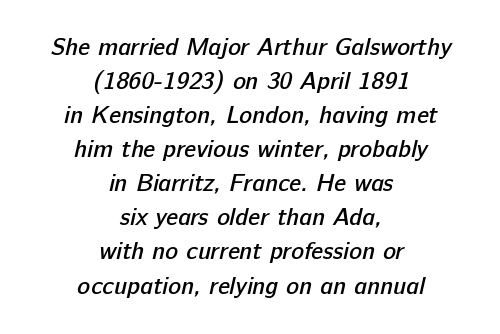
Q: Is the text bold? A: Semi-bold.
Q: Is the text underlined? A: No.
Q: How is the paragraph aligned? A: Centered.
Q: Is the spacing between letters normal or unusually wide? A: Normal.
Q: Is the spacing between lines tight, normal or loose? A: Normal.
